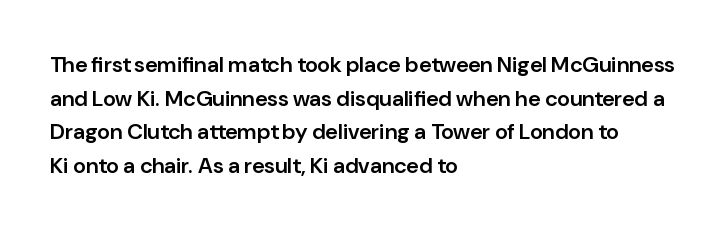
{"italic": "no", "bold": "semi", "underline": "no", "align": "left", "line_spacing": "normal", "line_spacing_ratio": 1.53, "letter_spacing": "normal", "letter_spacing_em": 0.0, "glyph_px": 22}
